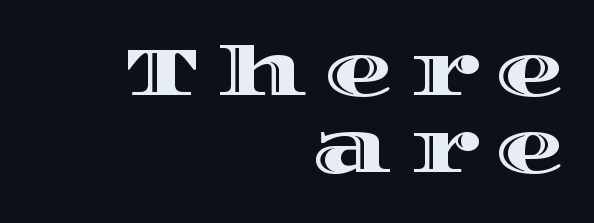
The typography opts for an upright posture over an oblique one. The gaps between neighbouring characters are conspicuously large. Do the characters align in a grid? No, the font is proportional. Each row of text sits above clean, open space.
